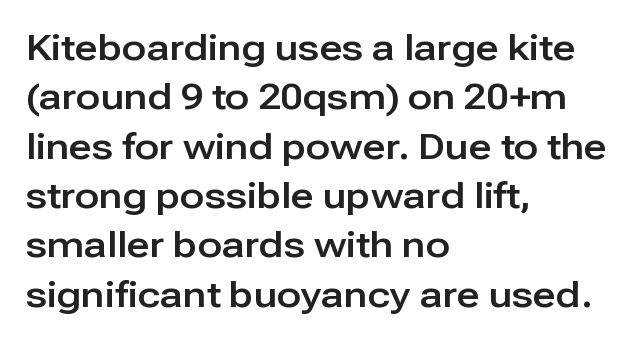
The image shows 36 px sans-serif type, upright; set left-aligned, normal line spacing (1.37x), normal letter spacing, not underlined; low stroke contrast and a medium x-height.
